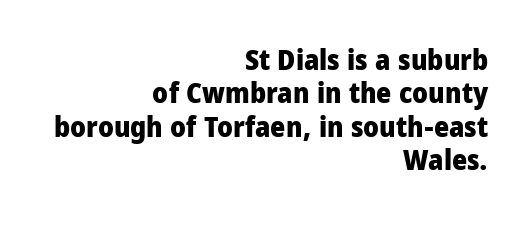
The image shows 29 px heavy, condensed sans-serif type, upright; set right-aligned, tight line spacing (1.15x), normal letter spacing, not underlined; low stroke contrast and a large x-height.
